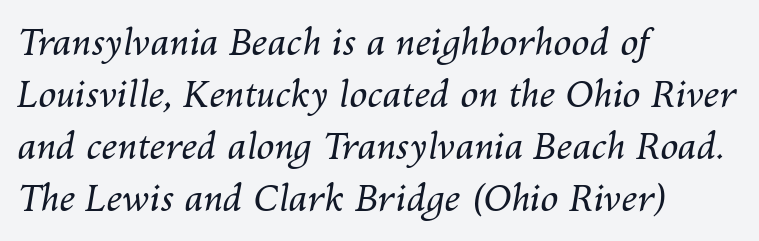
Q: Is the text bold? A: No.
Q: Is the text italic (slanted)? A: Yes, it leans right by about 10 degrees.
Q: Is the text underlined? A: No.
Q: How is the paragraph aligned? A: Left-aligned.
Q: Is the spacing between letters normal or unusually wide? A: Normal.
Q: Is the spacing between lines tight, normal or loose? A: Normal.
Q: Width (condensed, normal, or wide)? A: Normal.
Q: Stroke contrast? A: Medium.
Q: x-height? A: Medium.
Q: Monospaced? A: No.
